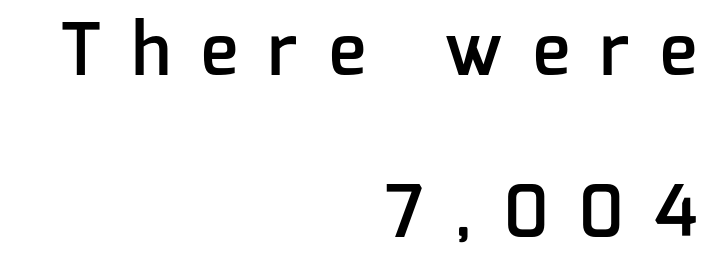
The image shows 70 px semibold sans-serif type, upright; set right-aligned, loose line spacing (2.32x), unusually wide letter spacing (+0.44 em), not underlined; low stroke contrast and a medium x-height.
